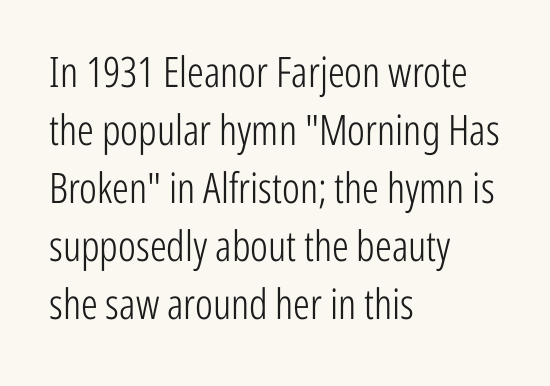
The image shows 42 px light, condensed sans-serif type, upright; set left-aligned, normal line spacing (1.38x), normal letter spacing, not underlined; low stroke contrast and a medium x-height.
